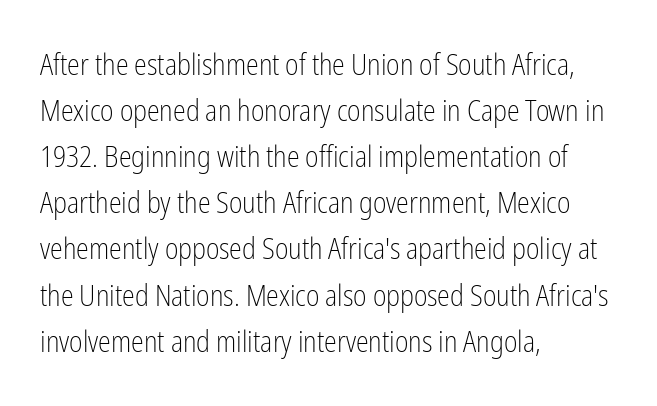
The lettering holds an erect, upright posture throughout. Has an underline been added? It has not. The type family on display is of the sans-serif kind. Caption: multi-line text, flush left, ragged right. Proportional: the letters do not fall into vertical columns.
